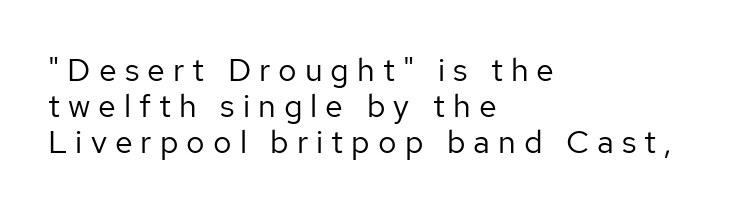
{"serif": "no", "italic": "no", "bold": "no", "weight": "regular", "width": "normal", "stroke_contrast": "low", "x_height": "medium", "monospaced": "no", "underline": "no", "align": "left", "line_spacing": "tight", "line_spacing_ratio": 1.12, "letter_spacing": "wide", "letter_spacing_em": 0.25, "glyph_px": 32}
